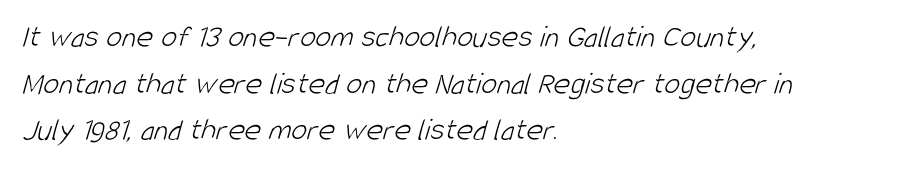
The image shows 32 px light, condensed sans-serif type; set left-aligned, normal line spacing (1.46x), normal letter spacing, not underlined; low stroke contrast and a large x-height.
